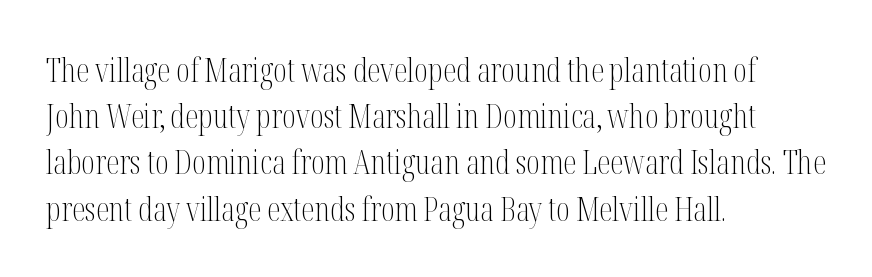
{"serif": "yes", "italic": "no", "bold": "no", "weight": "light", "width": "condensed", "stroke_contrast": "medium", "x_height": "medium", "monospaced": "no", "underline": "no", "align": "left", "line_spacing": "normal", "line_spacing_ratio": 1.4, "letter_spacing": "normal", "letter_spacing_em": 0.0, "glyph_px": 33}
